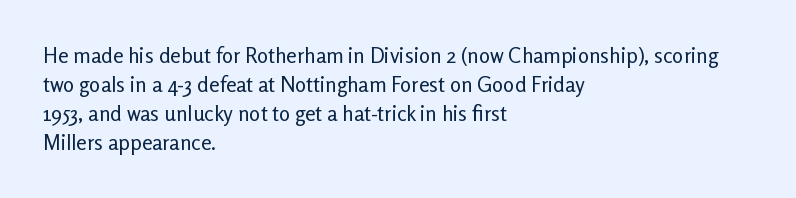
The image shows 21 px text type, upright; set left-aligned, normal line spacing (1.38x), normal letter spacing, not underlined.
